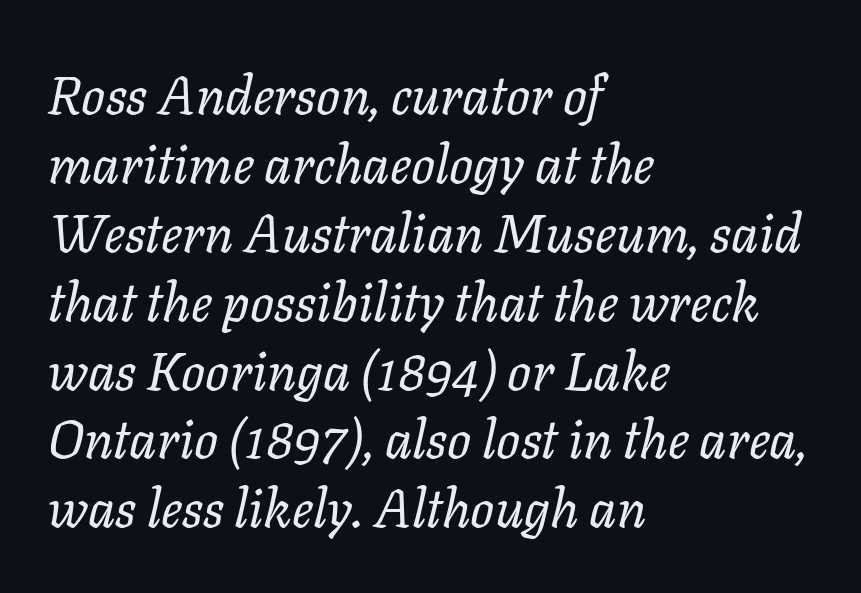
The image shows 53 px regular-weight type, italic (leaning right); set left-aligned, normal line spacing (1.3x), normal letter spacing, not underlined; low stroke contrast and a medium x-height.
